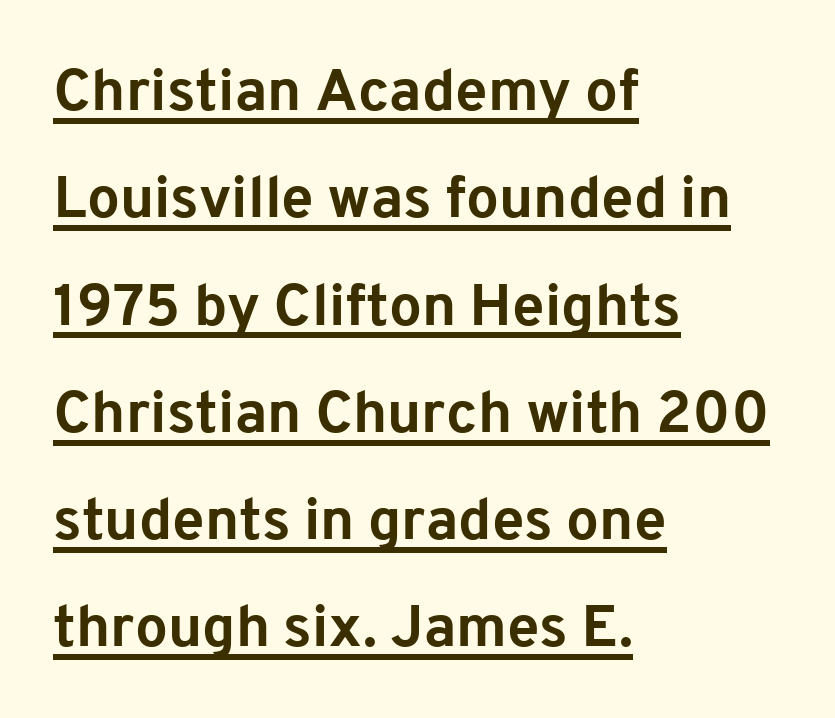
{"serif": "no", "italic": "no", "bold": "yes", "weight": "bold", "width": "normal", "stroke_contrast": "low", "x_height": "medium", "monospaced": "no", "underline": "yes", "align": "left", "line_spacing_ratio": 1.85, "letter_spacing": "normal", "letter_spacing_em": 0.0, "glyph_px": 58}
